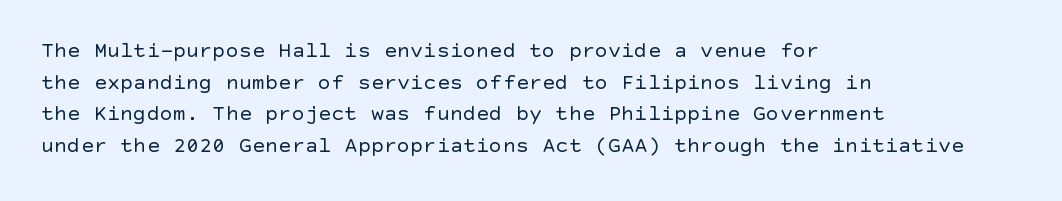
{"italic": "no", "bold": "no", "underline": "no", "align": "left", "line_spacing": "normal", "line_spacing_ratio": 1.44, "letter_spacing": "normal", "letter_spacing_em": 0.0, "glyph_px": 22}
